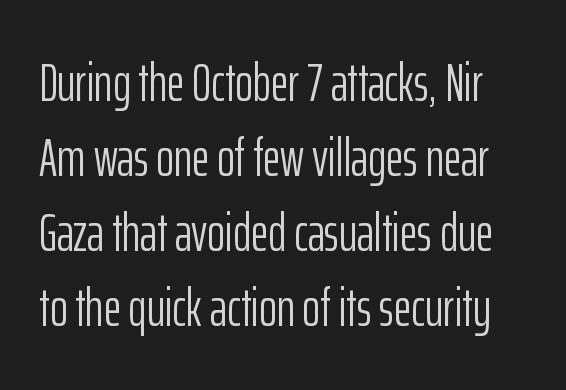
Q: Is the text bold? A: No.
Q: Is the text italic (slanted)? A: No, it is upright.
Q: Is the typeface a serif or a sans-serif typeface? A: Sans-serif.
Q: Is the text underlined? A: No.
Q: Is the spacing between letters normal or unusually wide? A: Normal.
Q: Is the spacing between lines tight, normal or loose? A: Normal.
Q: Width (condensed, normal, or wide)? A: Condensed.
Q: Stroke contrast? A: Low.
Q: x-height? A: Medium.
Q: Monospaced? A: No.
